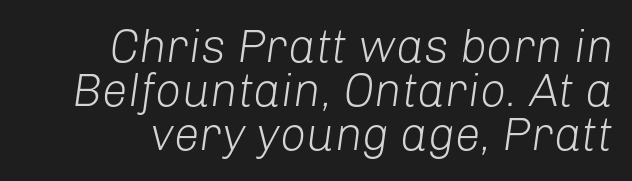
The image shows 46 px light type, italic (leaning right); set right-aligned, tight line spacing (0.96x), normal letter spacing, not underlined; low stroke contrast and a medium x-height.
